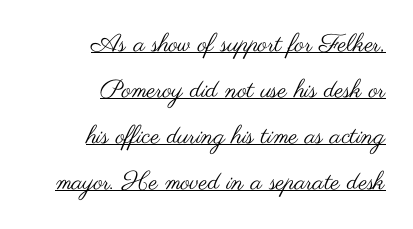
The image shows 25 px text type; set right-aligned, line spacing 1.84x, normal letter spacing, underlined.
